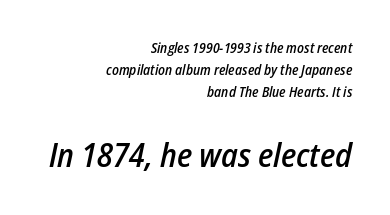
The image shows 33 px semibold, condensed type, italic (leaning right); set right-aligned, normal line spacing (1.58x), normal letter spacing, not underlined; the second (bottom) block is 2.36x larger; low stroke contrast and a medium x-height.
